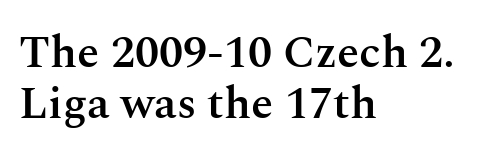
The image shows 45 px semibold serif type, upright; set left-aligned, tight line spacing (1.14x), normal letter spacing, not underlined; medium stroke contrast and a medium x-height.
